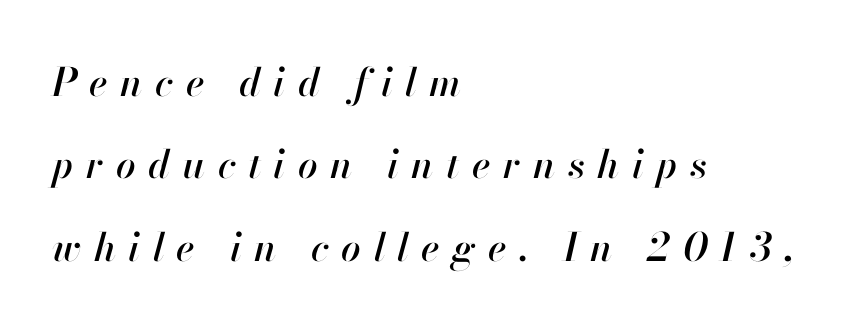
The line-height multiplier appears high, well above default. The tracking reads as deliberately expanded to a designer's eye. Note the varied advance widths — an 'i' is clearly narrower than an 'm'. The area under the type is left untouched. One-word summary of the alignment: left.
